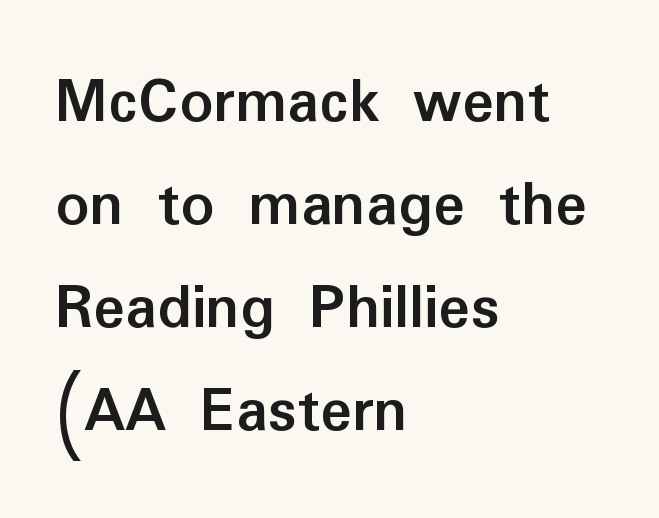
{"serif": "no", "italic": "no", "bold": "yes", "weight": "semibold", "width": "normal", "stroke_contrast": "low", "x_height": "medium", "monospaced": "no", "underline": "no", "align": "left", "line_spacing": "normal", "line_spacing_ratio": 1.56, "letter_spacing": "normal", "letter_spacing_em": 0.0, "glyph_px": 66}
